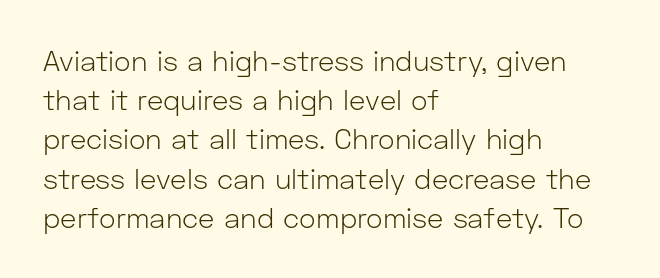
The characters display no serif detailing; their extremities are plain. Quick note: underline off. No italicization has been applied; the sample stays upright. The block of text has a typical density, with ordinary space between rows. The characters are drawn with everyday or finer stroke widths. Nobody touched the tracking dial on this one.
